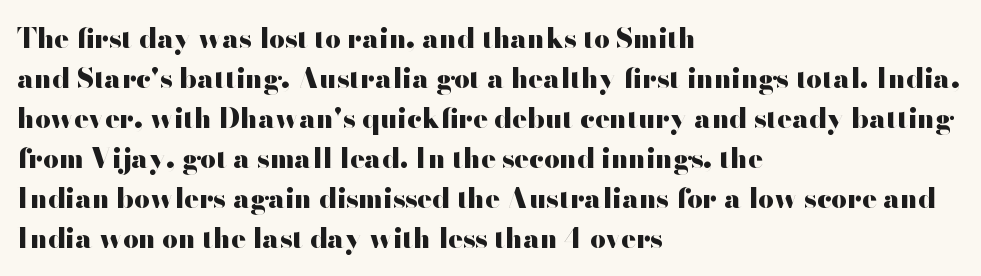
{"italic": "no", "bold": "yes", "underline": "no", "align": "left", "line_spacing": "normal", "line_spacing_ratio": 1.48, "letter_spacing": "normal", "letter_spacing_em": 0.0, "glyph_px": 27}
